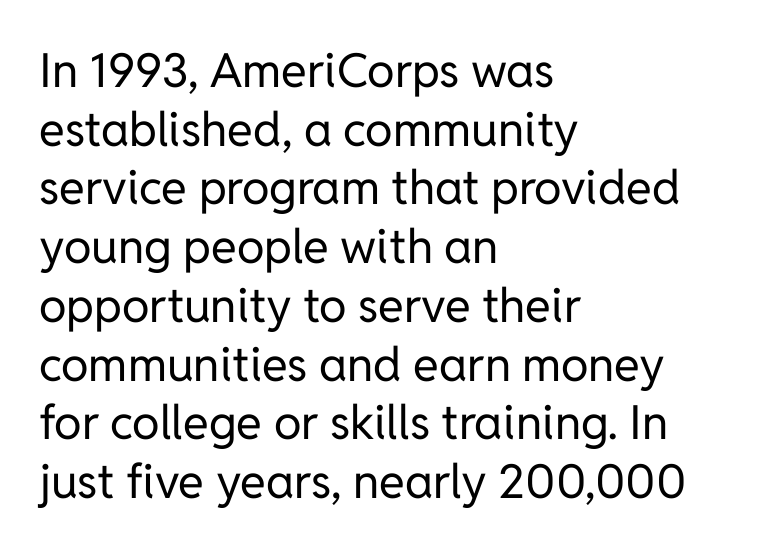
{"serif": "no", "italic": "no", "bold": "no", "weight": "regular", "width": "normal", "stroke_contrast": "low", "x_height": "medium", "monospaced": "no", "underline": "no", "align": "left", "line_spacing": "normal", "line_spacing_ratio": 1.25, "letter_spacing": "normal", "letter_spacing_em": 0.0, "glyph_px": 47}
